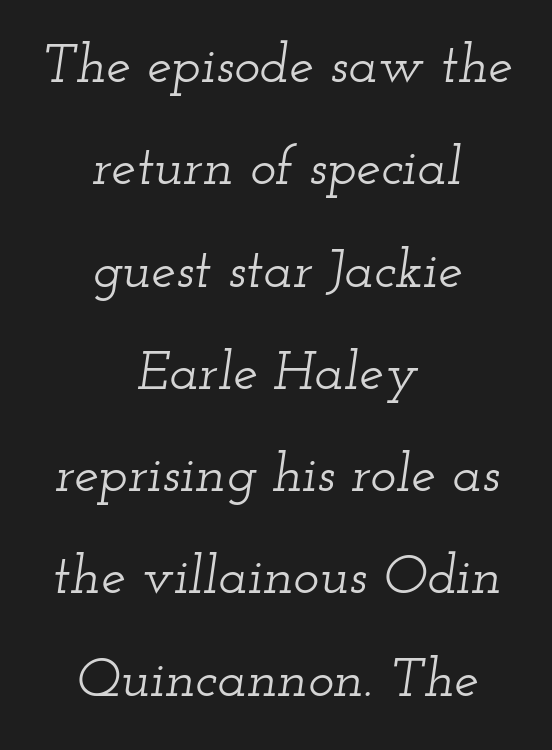
Q: Is the text italic (slanted)? A: Yes, it leans right by about 12 degrees.
Q: Is the typeface a serif or a sans-serif typeface? A: Serif.
Q: Is the text underlined? A: No.
Q: How is the paragraph aligned? A: Centered.
Q: Is the spacing between letters normal or unusually wide? A: Normal.
Q: Width (condensed, normal, or wide)? A: Wide.
Q: Stroke contrast? A: Low.
Q: x-height? A: Small.
Q: Monospaced? A: No.
